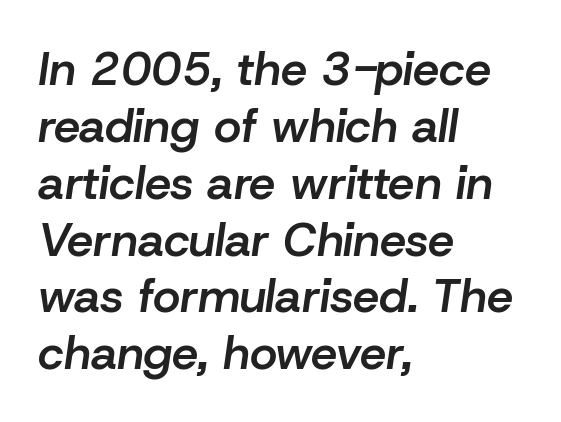
The image shows 47 px semibold type, italic (leaning right); set left-aligned, line spacing 1.21x, normal letter spacing, not underlined; low stroke contrast and a medium x-height.
